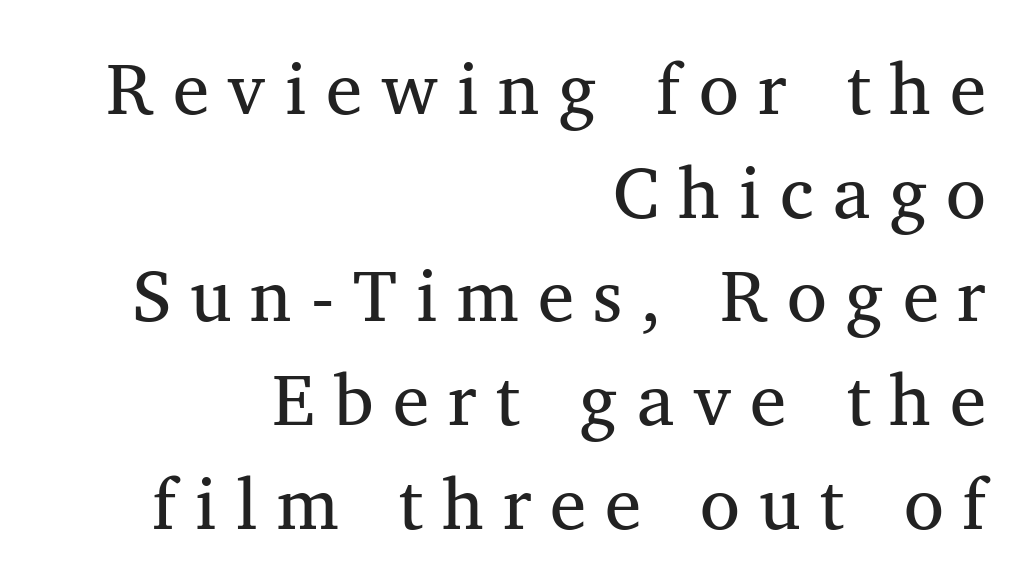
The image shows 73 px regular-weight serif type, upright; set right-aligned, normal line spacing (1.42x), unusually wide letter spacing (+0.26 em), not underlined; medium stroke contrast and a medium x-height.
